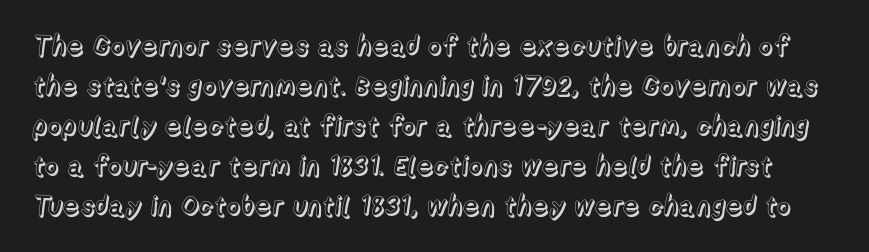
Q: Is the text italic (slanted)? A: Yes.
Q: Is the text underlined? A: No.
Q: Is the spacing between letters normal or unusually wide? A: Normal.
Q: Is the spacing between lines tight, normal or loose? A: Normal.
